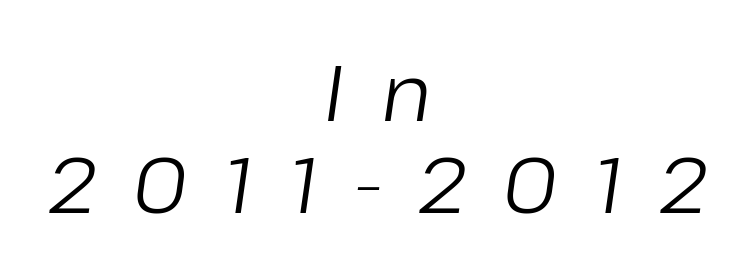
Q: Is the text bold? A: No.
Q: Is the text italic (slanted)? A: Yes, it leans right by about 8 degrees.
Q: Is the text underlined? A: No.
Q: How is the paragraph aligned? A: Centered.
Q: Is the spacing between letters normal or unusually wide? A: Unusually wide.
Q: Width (condensed, normal, or wide)? A: Normal.
Q: Stroke contrast? A: Low.
Q: x-height? A: Medium.
Q: Monospaced? A: No.
